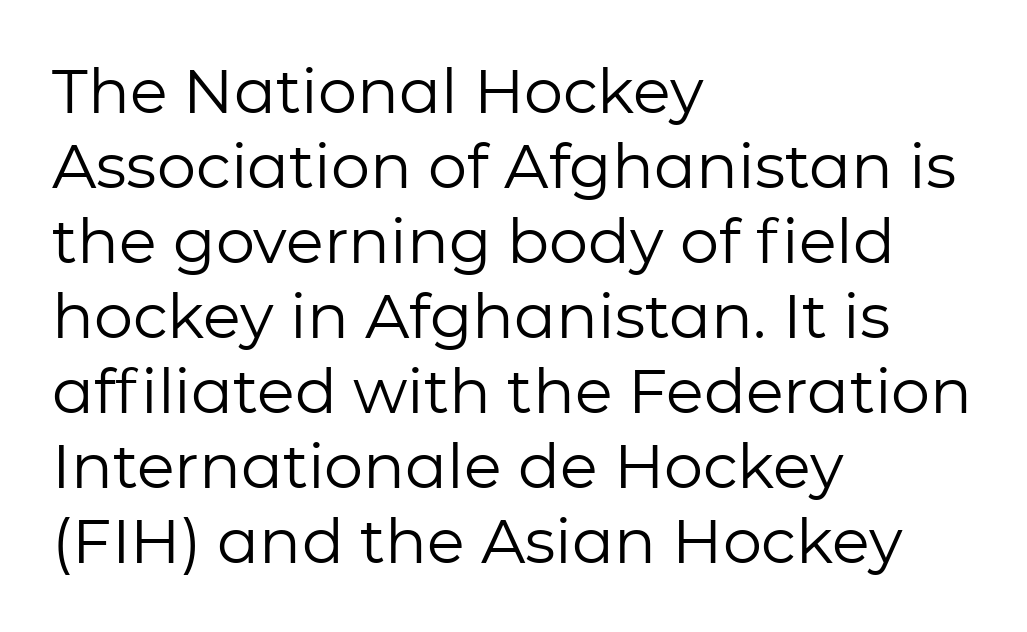
{"serif": "no", "italic": "no", "bold": "no", "weight": "regular", "width": "normal", "stroke_contrast": "low", "x_height": "medium", "monospaced": "no", "underline": "no", "align": "left", "line_spacing_ratio": 1.21, "letter_spacing": "normal", "letter_spacing_em": 0.0, "glyph_px": 62}
